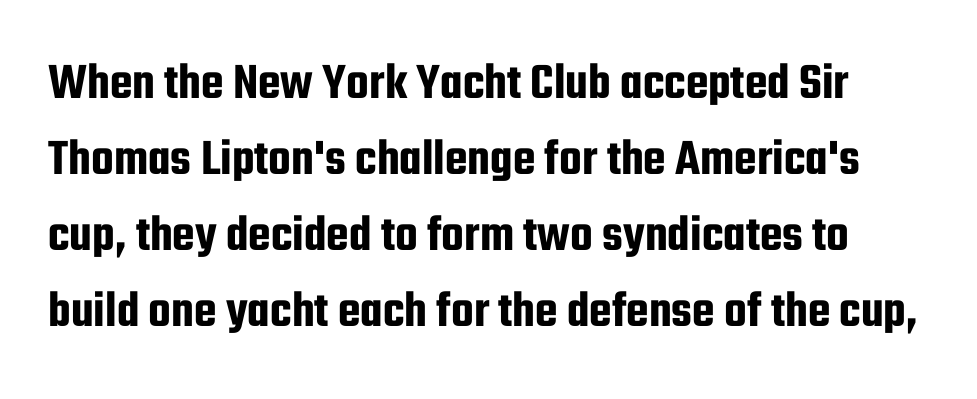
The image shows 52 px condensed sans-serif type, upright; set normal line spacing (1.46x), normal letter spacing, not underlined; low stroke contrast and a medium x-height.
